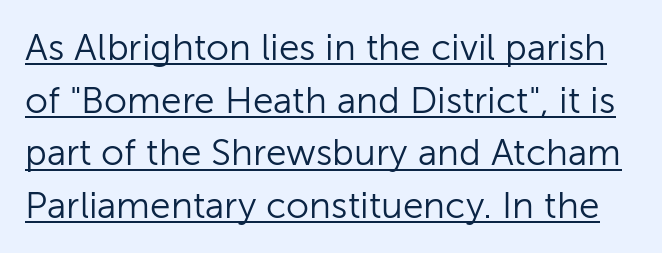
{"serif": "no", "italic": "no", "bold": "no", "weight": "light", "width": "normal", "stroke_contrast": "low", "x_height": "medium", "monospaced": "no", "underline": "yes", "line_spacing": "normal", "line_spacing_ratio": 1.42, "letter_spacing": "normal", "letter_spacing_em": 0.0, "glyph_px": 37}
